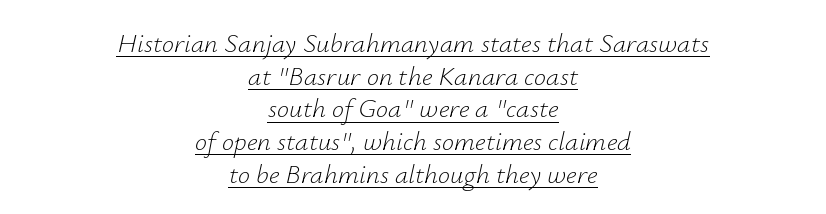
The image shows 27 px text type, italic (leaning right); set centered, line spacing 1.21x, normal letter spacing, underlined.
